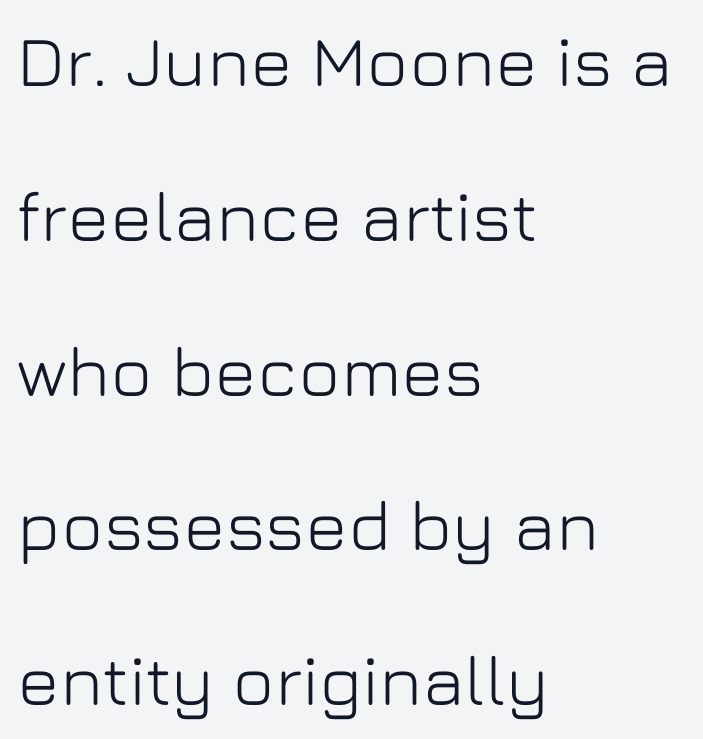
The image shows 71 px sans-serif type, upright; set left-aligned, loose line spacing (2.18x), normal letter spacing, not underlined; low stroke contrast and a medium x-height.
